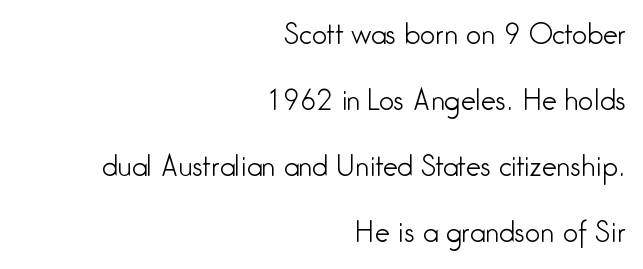
This rendering leaves character spacing at its baseline value. Ordinary non-slanted type is in use. Leading: increased. The rendering anchors every line to the right-hand side. No heavy texture on the line: the type isn't bold.
